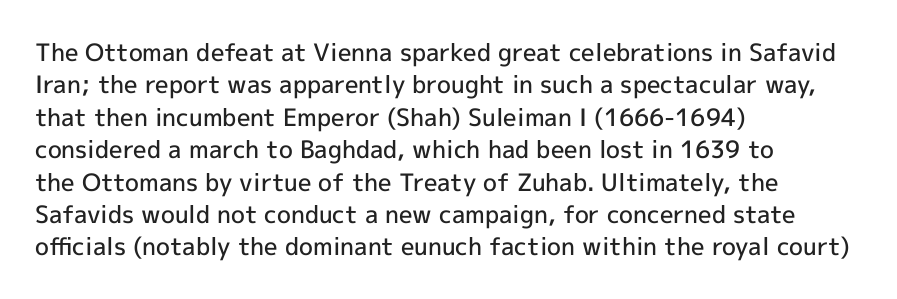
Does the leading feel generous? No, just average. Words float on clear page, feet unadorned. These lines carry some extra weight — a demibold, not a full bold. A classic flush-left, rag-right setting is used for this passage. The letters sit at their default tracking, neither squeezed nor spread.
